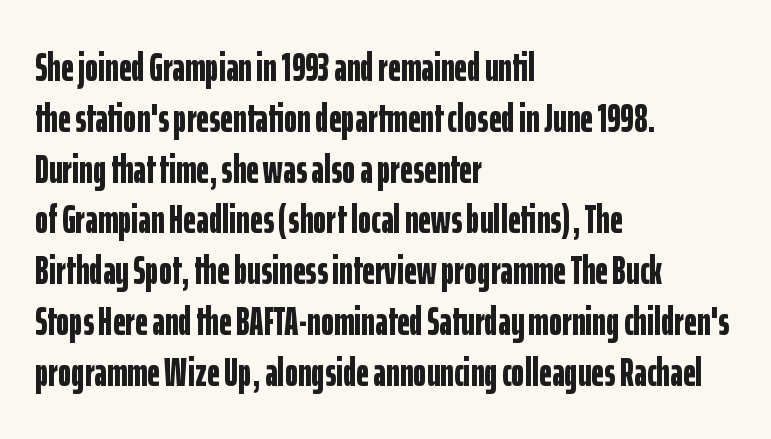
{"serif": "no", "italic": "no", "bold": "yes", "weight": "bold", "width": "condensed", "stroke_contrast": "low", "x_height": "medium", "monospaced": "no", "underline": "no", "align": "left", "line_spacing": "normal", "line_spacing_ratio": 1.27, "letter_spacing": "normal", "letter_spacing_em": 0.0, "glyph_px": 40}
